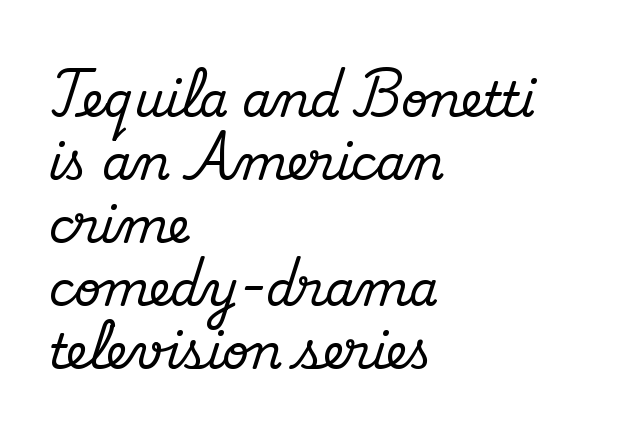
{"serif": "yes", "width": "normal", "stroke_contrast": "medium", "x_height": "small", "monospaced": "no", "underline": "no", "align": "left", "line_spacing": "normal", "line_spacing_ratio": 1.34, "letter_spacing": "normal", "letter_spacing_em": 0.0, "glyph_px": 47}
